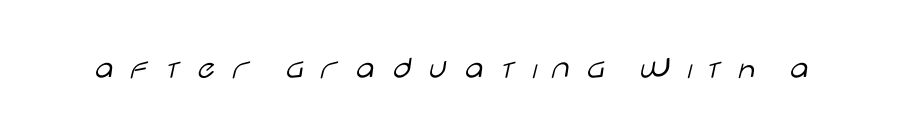
Each stroke keeps to a modest, everyday thickness or less. Substantial extra tracking has been applied to these lines. Do the characters align in a grid? No, the font is proportional.
